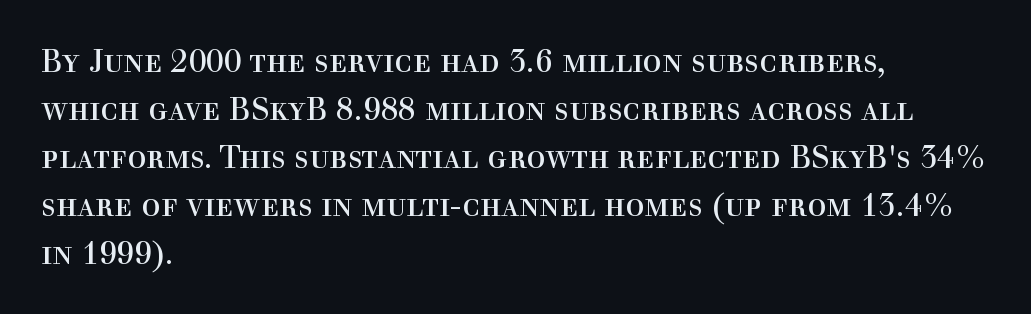
The image shows 32 px regular-weight serif type, upright; set left-aligned, normal line spacing (1.5x), normal letter spacing, not underlined; a medium x-height.
